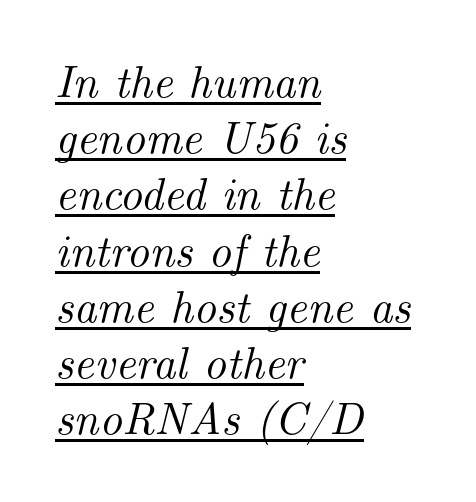
The image shows 45 px serif type, italic (leaning right); set left-aligned, normal line spacing (1.25x), normal letter spacing, underlined; medium stroke contrast and a small x-height.
